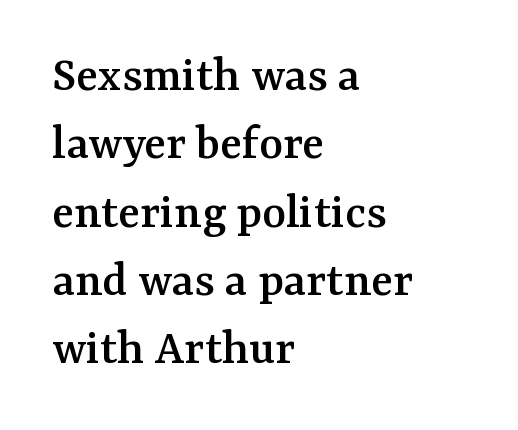
The image shows 51 px serif type, upright; set left-aligned, normal line spacing (1.34x), normal letter spacing, not underlined; medium stroke contrast and a medium x-height.
